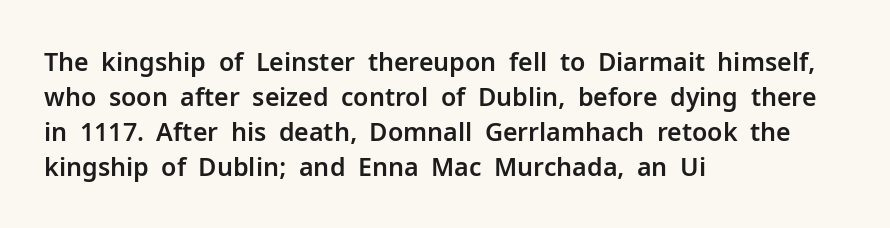
Q: Is the text italic (slanted)? A: No, it is upright.
Q: Is the text underlined? A: No.
Q: How is the paragraph aligned? A: Left-aligned.
Q: Is the spacing between letters normal or unusually wide? A: Normal.
Q: Is the spacing between lines tight, normal or loose? A: Normal.
